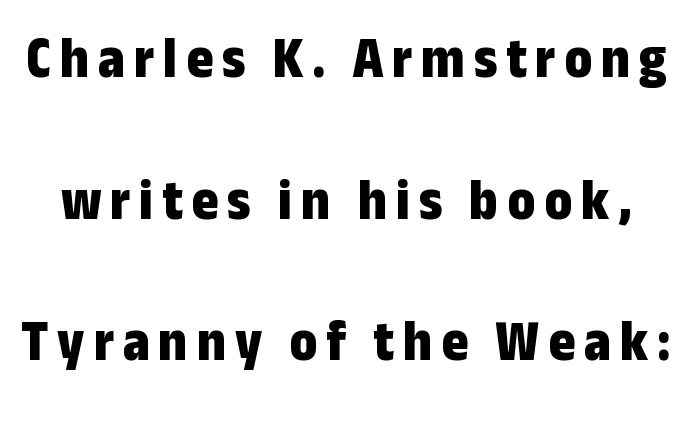
A typesetter would label this face a sans. A great deal of white space separates one row of letters from the next. The space beneath each line is pristine and unruled. Proportional: the letters do not fall into vertical columns.
